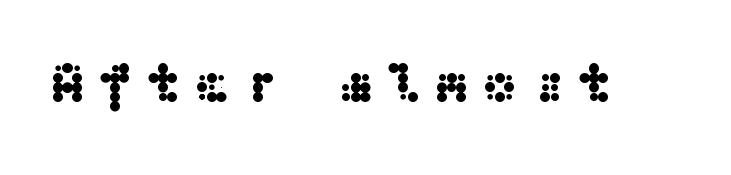
The image shows 58 px wide sans-serif type, upright; set not underlined; medium stroke contrast and a medium x-height.
